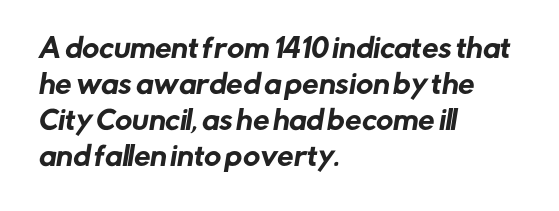
{"underline": "no", "align": "left", "line_spacing": "normal", "line_spacing_ratio": 1.38, "letter_spacing": "normal", "letter_spacing_em": 0.0, "glyph_px": 26}
